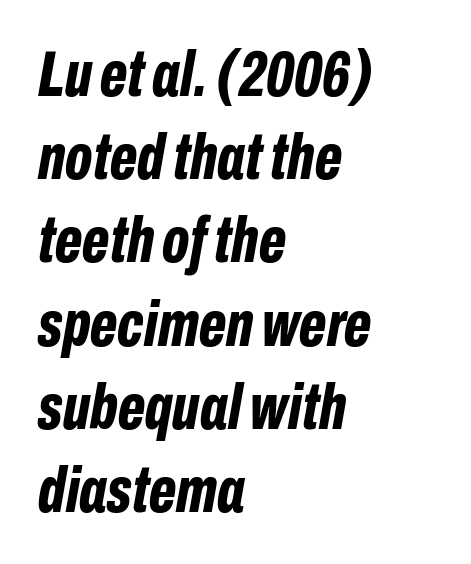
The image shows 65 px bold, condensed type, italic (leaning right); set left-aligned, normal line spacing (1.28x), normal letter spacing, not underlined; low stroke contrast and a medium x-height.
